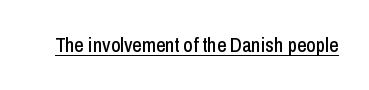
The image shows 20 px text type, upright; set normal letter spacing, underlined.
